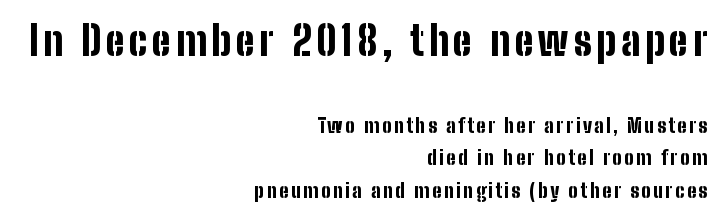
{"serif": "no", "italic": "no", "bold": "yes", "weight": "bold", "width": "condensed", "stroke_contrast": "low", "x_height": "medium", "monospaced": "no", "underline": "no", "align": "right", "line_spacing": "normal", "line_spacing_ratio": 1.62, "larger_block": "first", "size_ratio": 2.0, "glyph_px": 40}
